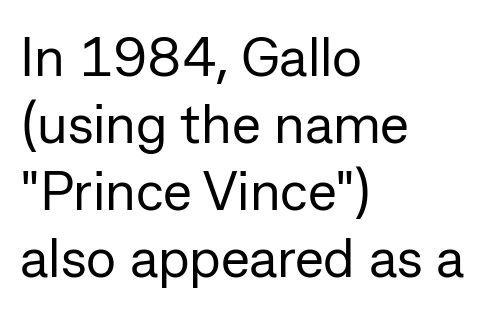
{"serif": "no", "italic": "no", "bold": "no", "weight": "regular", "width": "normal", "stroke_contrast": "low", "x_height": "medium", "monospaced": "no", "underline": "no", "align": "left", "line_spacing_ratio": 1.22, "letter_spacing": "normal", "letter_spacing_em": 0.0, "glyph_px": 55}
